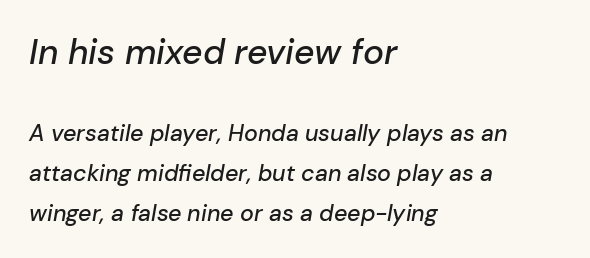
Q: Is the text italic (slanted)? A: Yes, it leans right by about 10 degrees.
Q: Is the text underlined? A: No.
Q: How is the paragraph aligned? A: Left-aligned.
Q: Is the spacing between letters normal or unusually wide? A: Normal.
Q: Which block of text is set in a larger size, the first (top) or the second (bottom)? A: The first (top) one.
Q: Width (condensed, normal, or wide)? A: Normal.
Q: Stroke contrast? A: Low.
Q: x-height? A: Medium.
Q: Monospaced? A: No.
